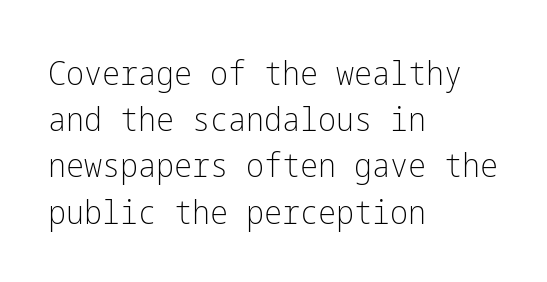
Font category for this specimen: sans-serif. Rule under the text: the space is simply empty. Every character sits straight up, as roman type does. The strokes carry an ordinary text weight at most. The compositor pushed each line to the left boundary. The rendering keeps characters at their native spacing.
